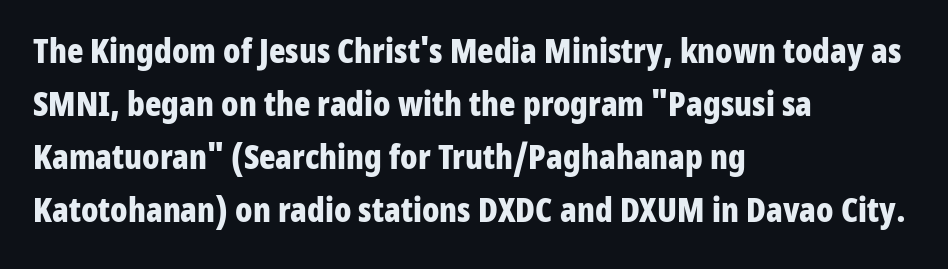
{"serif": "no", "italic": "no", "bold": "yes", "weight": "bold", "width": "condensed", "stroke_contrast": "low", "x_height": "medium", "monospaced": "no", "underline": "no", "align": "left", "line_spacing": "normal", "line_spacing_ratio": 1.56, "letter_spacing": "normal", "letter_spacing_em": 0.0, "glyph_px": 34}
